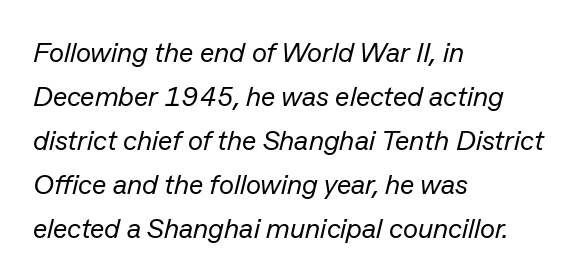
Q: Is the text bold? A: No.
Q: Is the text italic (slanted)? A: Yes, it leans right by about 13 degrees.
Q: Is the text underlined? A: No.
Q: How is the paragraph aligned? A: Left-aligned.
Q: Is the spacing between letters normal or unusually wide? A: Normal.
Q: Is the spacing between lines tight, normal or loose? A: Normal.
Q: Width (condensed, normal, or wide)? A: Normal.
Q: Stroke contrast? A: Low.
Q: x-height? A: Medium.
Q: Monospaced? A: No.
